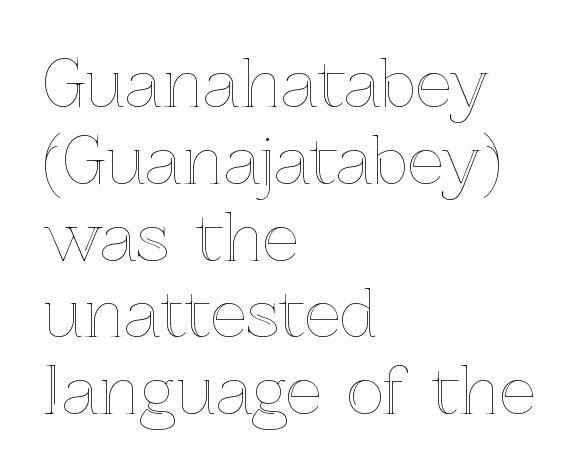
Q: Is the text italic (slanted)? A: No, it is upright.
Q: Is the text underlined? A: No.
Q: How is the paragraph aligned? A: Left-aligned.
Q: Is the spacing between letters normal or unusually wide? A: Normal.
Q: Width (condensed, normal, or wide)? A: Normal.
Q: x-height? A: Medium.
Q: Monospaced? A: No.
